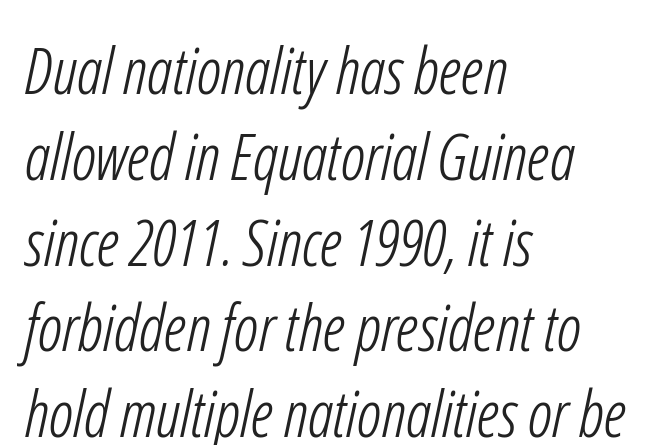
Think standard paragraph weight, or any step lighter than that. These lines stack with their left ends in a neat column. Character widths vary here, with narrow letters taking less room than wide ones. Nothing sits at the stroke ends, so this counts as sans-serif. The designer left line spacing at the default.
